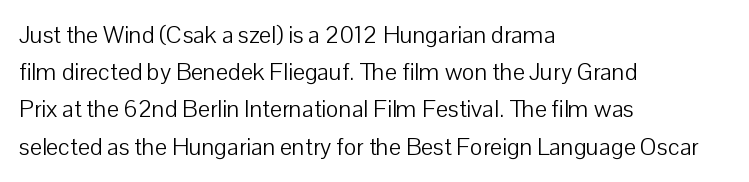
Q: Is the text bold? A: No.
Q: Is the text italic (slanted)? A: No, it is upright.
Q: Is the text underlined? A: No.
Q: How is the paragraph aligned? A: Left-aligned.
Q: Is the spacing between letters normal or unusually wide? A: Normal.
Q: Is the spacing between lines tight, normal or loose? A: Normal.
